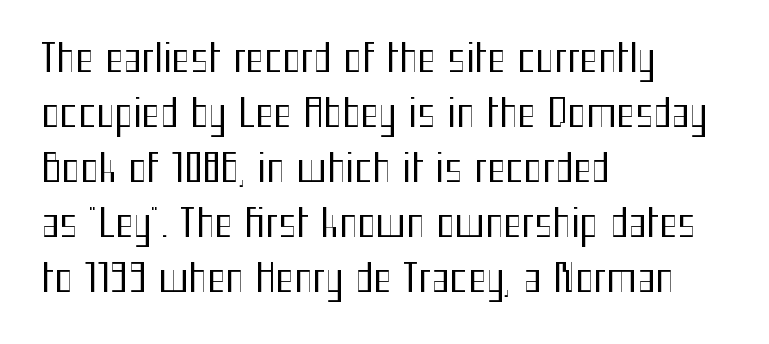
The image shows 39 px regular-weight, condensed sans-serif type, upright; set left-aligned, normal line spacing (1.41x), normal letter spacing, not underlined; medium stroke contrast and a medium x-height.
